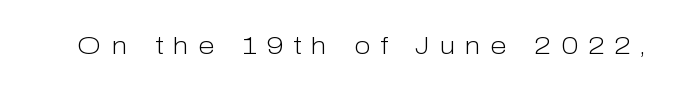
{"italic": "no", "bold": "no", "underline": "no", "letter_spacing": "wide", "letter_spacing_em": 0.4, "glyph_px": 24}
